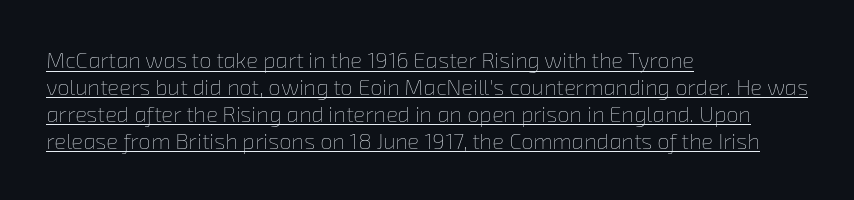
The image shows 22 px text type; set left-aligned, line spacing 1.22x, normal letter spacing, underlined.
